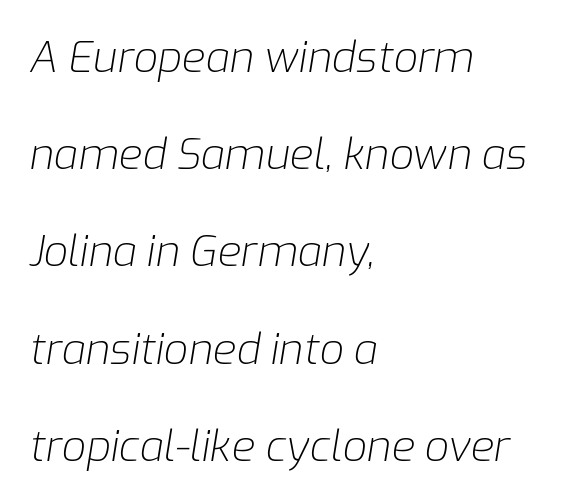
The rag falls on the right side of this text block. Only glyphs here, with clear space below each row. Style check: oblique. A great deal of white space separates one row of letters from the next. Here the designer chose a conventional face with non-uniform glyph widths.
